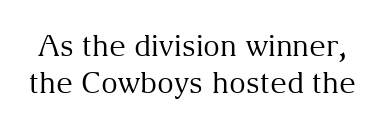
The image shows 29 px regular-weight serif type, upright; set normal line spacing (1.28x), normal letter spacing, not underlined; medium stroke contrast and a medium x-height.
